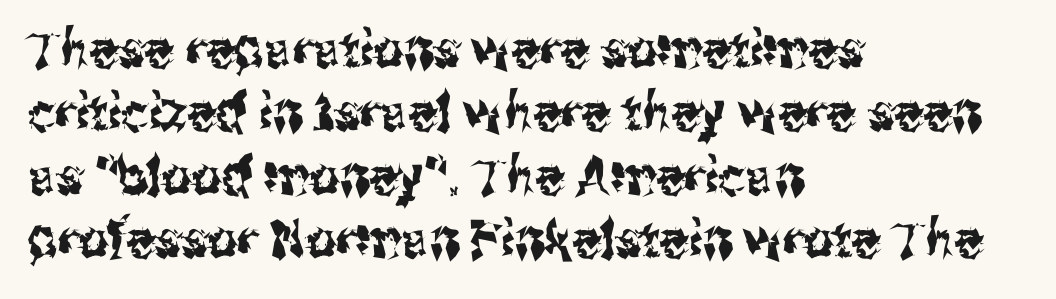
The image shows 52 px condensed sans-serif type, upright; set left-aligned, line spacing 1.22x, normal letter spacing, not underlined; medium stroke contrast and a medium x-height.
